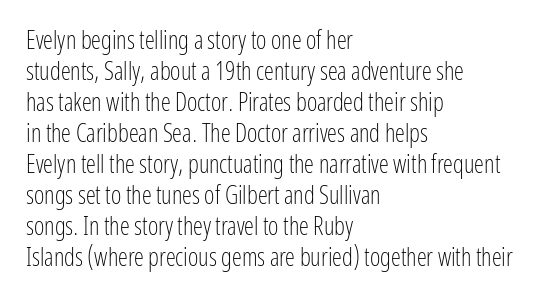
Q: Is the text bold? A: No.
Q: Is the text italic (slanted)? A: No, it is upright.
Q: Is the text underlined? A: No.
Q: How is the paragraph aligned? A: Left-aligned.
Q: Is the spacing between letters normal or unusually wide? A: Normal.
